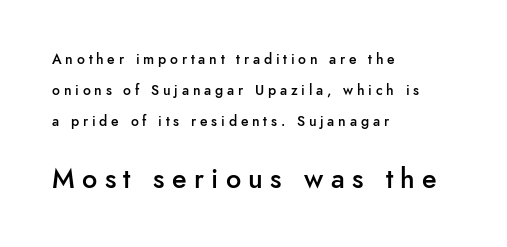
Q: Is the text bold? A: Semi-bold.
Q: Is the text italic (slanted)? A: No, it is upright.
Q: Is the text underlined? A: No.
Q: How is the paragraph aligned? A: Left-aligned.
Q: Is the spacing between letters normal or unusually wide? A: Unusually wide.
Q: Is the spacing between lines tight, normal or loose? A: Loose.
Q: Which block of text is set in a larger size, the first (top) or the second (bottom)? A: The second (bottom) one.
